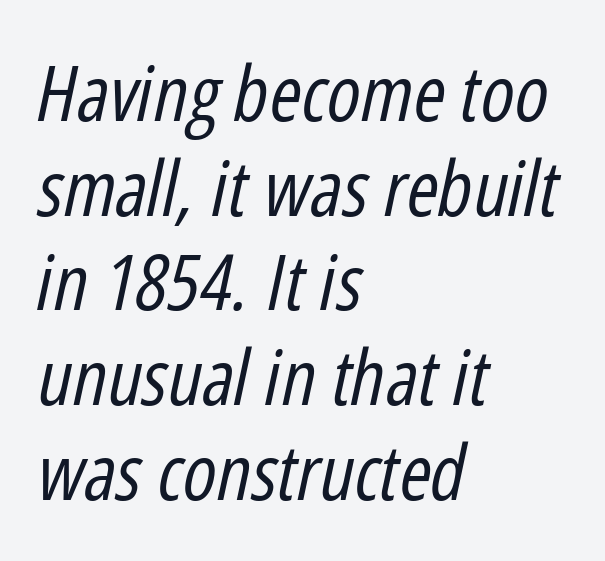
{"italic": "yes", "lean": "right", "slant_degrees": 12, "bold": "no", "weight": "regular", "width": "condensed", "stroke_contrast": "low", "x_height": "medium", "monospaced": "no", "underline": "no", "align": "left", "line_spacing_ratio": 1.23, "letter_spacing": "normal", "letter_spacing_em": 0.0, "glyph_px": 77}
